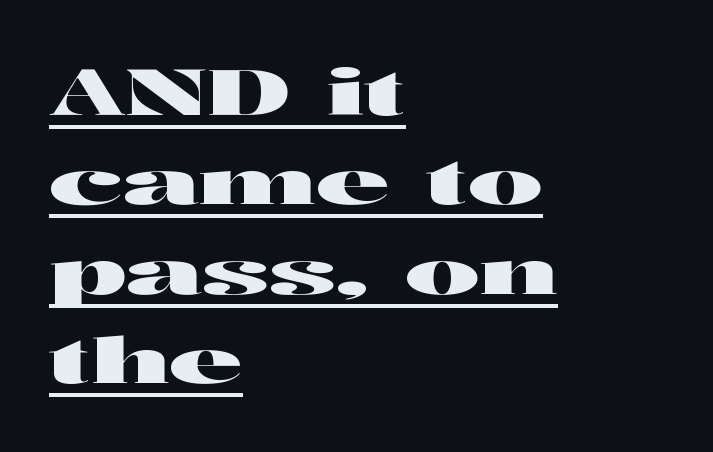
The image shows 63 px wide sans-serif type, upright; set left-aligned, normal line spacing (1.42x), normal letter spacing, underlined; high stroke contrast and a medium x-height.
